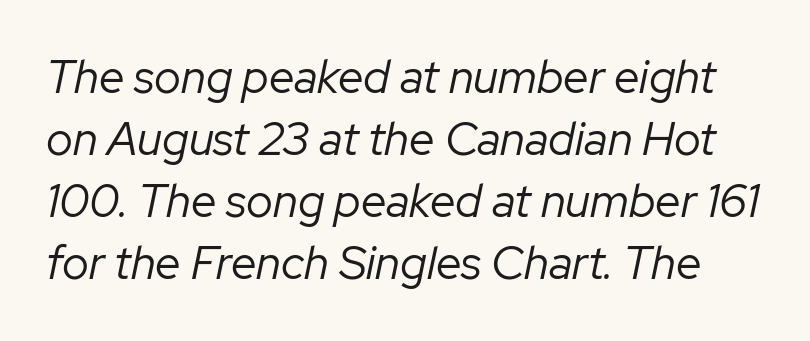
Q: Is the text bold? A: No.
Q: Is the text italic (slanted)? A: Yes, it leans right by about 12 degrees.
Q: Is the text underlined? A: No.
Q: Is the spacing between letters normal or unusually wide? A: Normal.
Q: Is the spacing between lines tight, normal or loose? A: Normal.
Q: Width (condensed, normal, or wide)? A: Normal.
Q: Stroke contrast? A: Low.
Q: x-height? A: Medium.
Q: Monospaced? A: No.
